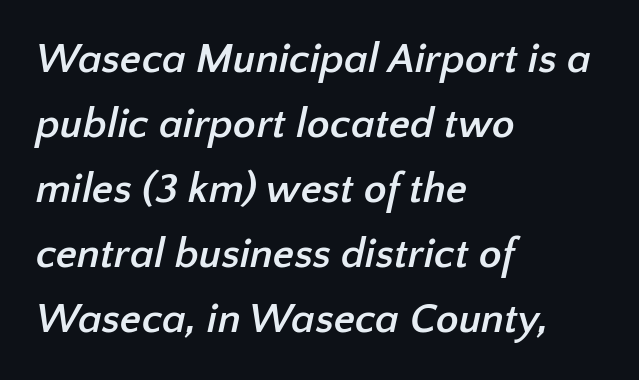
These lines sit exactly where default settings would place them. Each row of text sits above clean, open space. Character widths vary here, with narrow letters taking less room than wide ones. Each line starts at the same left margin while the right side varies. These lines carry a lot of weight — the face is fully bold. In terms of letterspacing, this is plain default setting.
